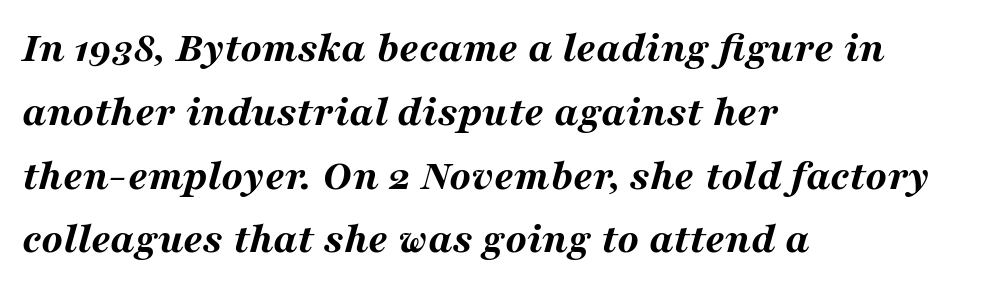
Q: Is the text bold? A: Yes.
Q: Is the text italic (slanted)? A: Yes, it leans right by about 16 degrees.
Q: Is the text underlined? A: No.
Q: How is the paragraph aligned? A: Left-aligned.
Q: Is the spacing between letters normal or unusually wide? A: Normal.
Q: Is the spacing between lines tight, normal or loose? A: Normal.
Q: Width (condensed, normal, or wide)? A: Wide.
Q: Stroke contrast? A: Medium.
Q: x-height? A: Medium.
Q: Monospaced? A: No.
